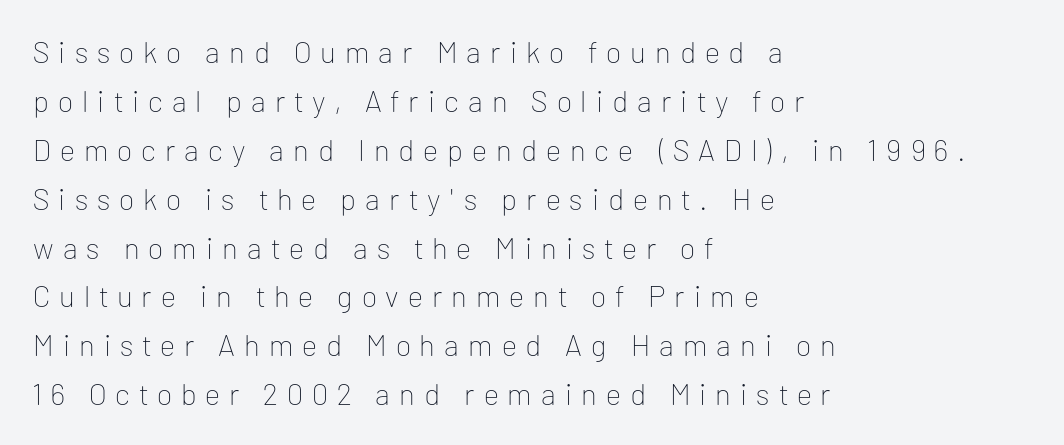
The image shows 30 px thin sans-serif type, upright; set left-aligned, normal line spacing (1.63x), unusually wide letter spacing (+0.3 em), not underlined; low stroke contrast and a medium x-height.
